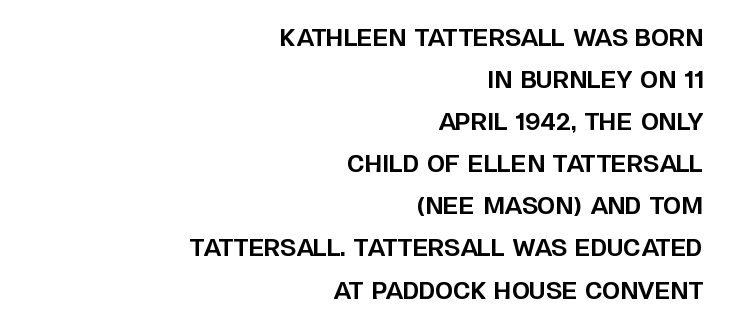
{"italic": "no", "bold": "yes", "underline": "no", "align": "right", "line_spacing_ratio": 1.83, "letter_spacing": "normal", "letter_spacing_em": 0.0, "glyph_px": 23}
